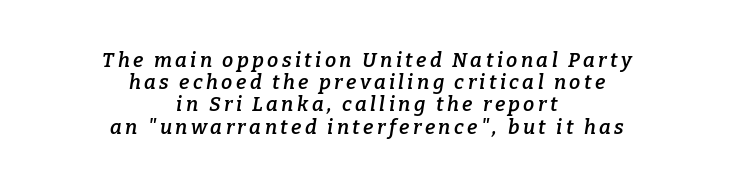
{"italic": "yes", "lean": "right", "slant_degrees": 9, "bold": "semi", "underline": "no", "align": "center", "line_spacing": "tight", "line_spacing_ratio": 1.11, "glyph_px": 20}
